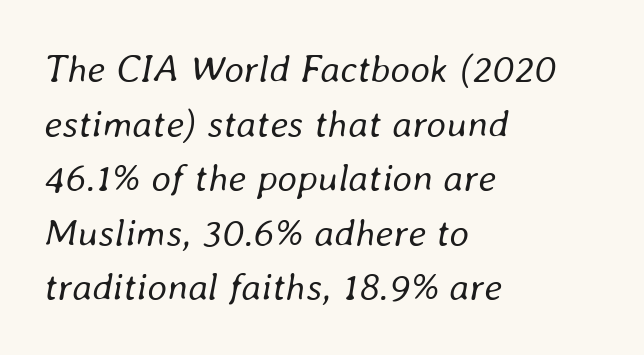
The rows are spaced the way most documents space them. These glyphs show unthickened strokes, regular width or finer. Style check: oblique. Looks like regular typesetting: each glyph gets only the width it needs. The gap between lines stays unmarked. Horizontally, the lines are justified to the leading edge only.
